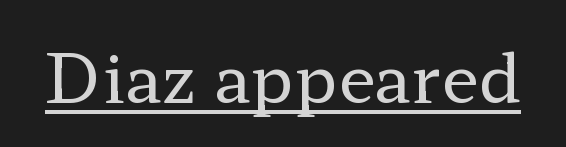
The image shows 68 px regular-weight, wide serif type, upright; set normal letter spacing, underlined; low stroke contrast and a medium x-height.
